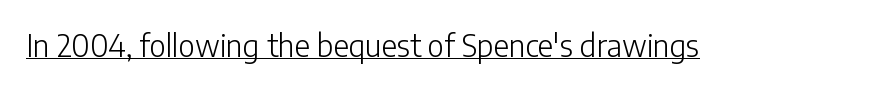
{"serif": "no", "italic": "no", "bold": "no", "weight": "light", "width": "normal", "stroke_contrast": "low", "x_height": "medium", "monospaced": "no", "underline": "yes", "letter_spacing": "normal", "letter_spacing_em": 0.0, "glyph_px": 30}
